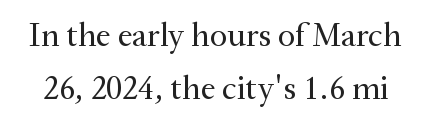
The image shows 34 px regular-weight serif type, upright; set normal line spacing (1.56x), normal letter spacing, not underlined; medium stroke contrast and a small x-height.
